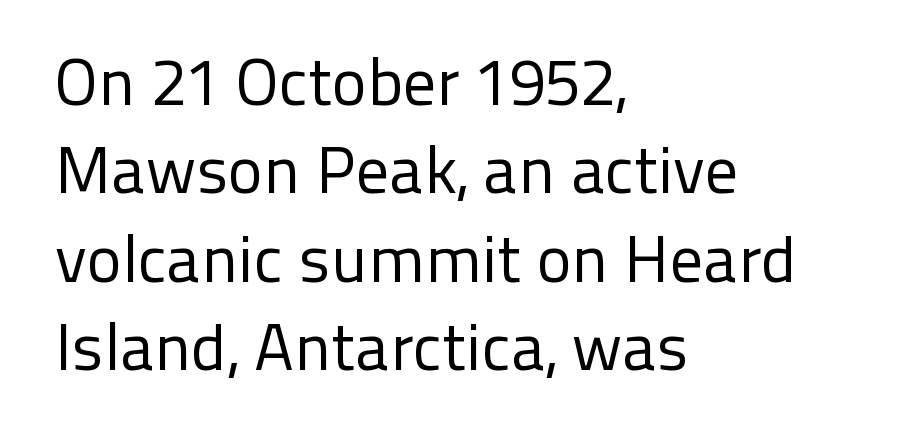
Q: Is the text bold? A: No.
Q: Is the text italic (slanted)? A: No, it is upright.
Q: Is the typeface a serif or a sans-serif typeface? A: Sans-serif.
Q: Is the text underlined? A: No.
Q: How is the paragraph aligned? A: Left-aligned.
Q: Is the spacing between letters normal or unusually wide? A: Normal.
Q: Is the spacing between lines tight, normal or loose? A: Normal.
Q: Width (condensed, normal, or wide)? A: Normal.
Q: Stroke contrast? A: Low.
Q: x-height? A: Medium.
Q: Monospaced? A: No.
